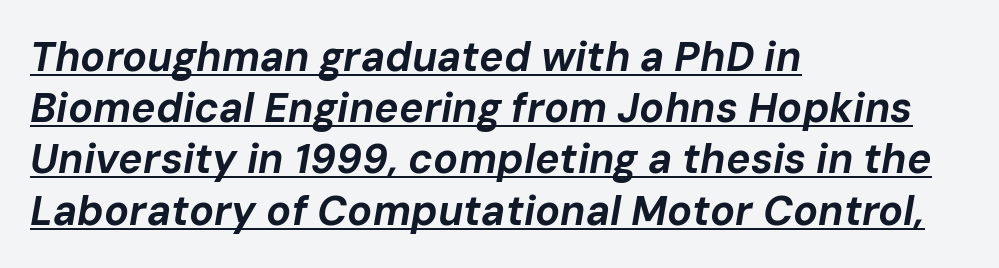
Q: Is the text bold? A: Yes.
Q: Is the text italic (slanted)? A: Yes, it leans right by about 10 degrees.
Q: Is the text underlined? A: Yes.
Q: How is the paragraph aligned? A: Left-aligned.
Q: Is the spacing between letters normal or unusually wide? A: Normal.
Q: Is the spacing between lines tight, normal or loose? A: Normal.
Q: Width (condensed, normal, or wide)? A: Normal.
Q: Stroke contrast? A: Low.
Q: x-height? A: Medium.
Q: Monospaced? A: No.
